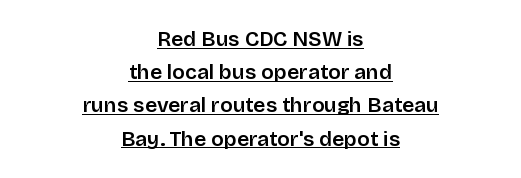
Q: Is the text italic (slanted)? A: No, it is upright.
Q: Is the text underlined? A: Yes.
Q: How is the paragraph aligned? A: Centered.
Q: Is the spacing between letters normal or unusually wide? A: Normal.
Q: Is the spacing between lines tight, normal or loose? A: Normal.
